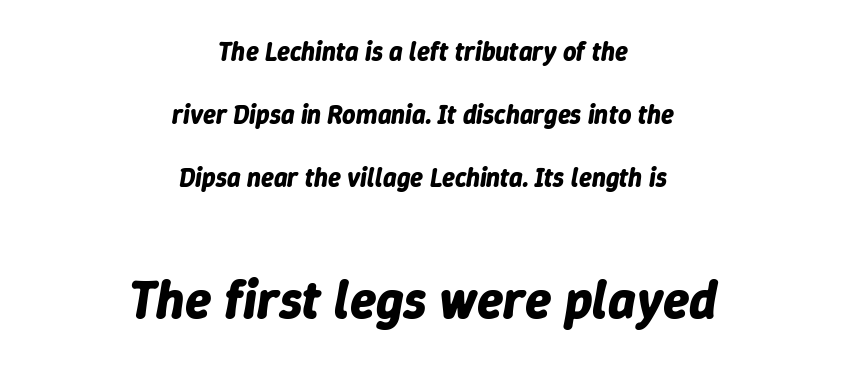
{"italic": "yes", "lean": "right", "slant_degrees": 9, "bold": "yes", "weight": "bold", "width": "normal", "stroke_contrast": "low", "x_height": "medium", "monospaced": "no", "underline": "no", "align": "center", "line_spacing": "loose", "line_spacing_ratio": 2.42, "letter_spacing": "normal", "letter_spacing_em": 0.0, "larger_block": "second", "size_ratio": 2.04, "glyph_px": 53}
